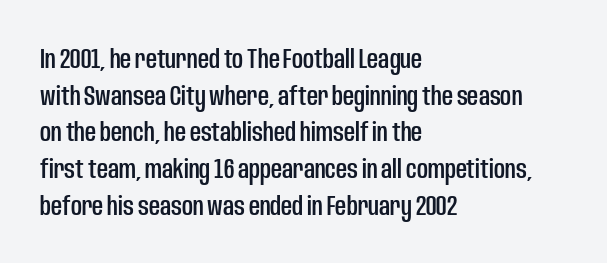
Q: Is the text italic (slanted)? A: No, it is upright.
Q: Is the text underlined? A: No.
Q: How is the paragraph aligned? A: Left-aligned.
Q: Is the spacing between letters normal or unusually wide? A: Normal.
Q: Is the spacing between lines tight, normal or loose? A: Normal.
